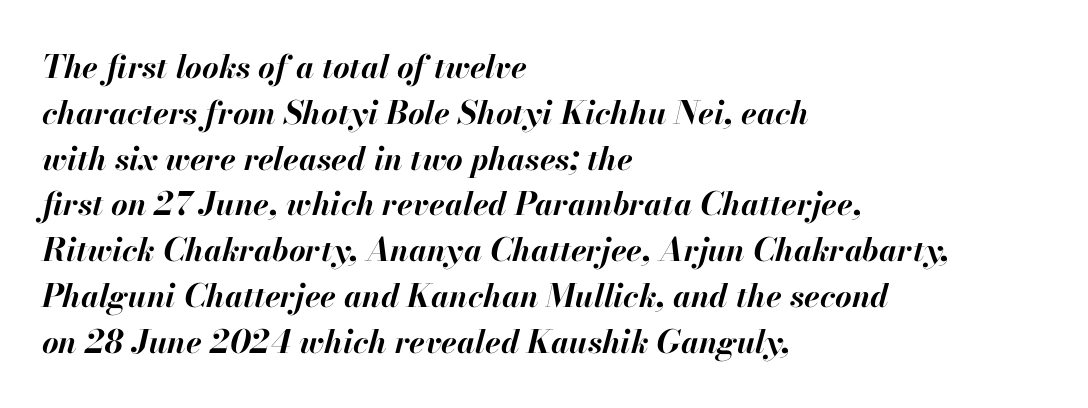
Q: Is the text bold? A: Yes.
Q: Is the text italic (slanted)? A: Yes, it leans right by about 13 degrees.
Q: Is the text underlined? A: No.
Q: How is the paragraph aligned? A: Left-aligned.
Q: Is the spacing between letters normal or unusually wide? A: Normal.
Q: Is the spacing between lines tight, normal or loose? A: Normal.
Q: Width (condensed, normal, or wide)? A: Normal.
Q: Stroke contrast? A: High.
Q: x-height? A: Small.
Q: Monospaced? A: No.
